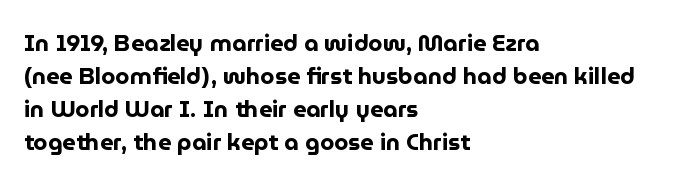
Q: Is the text bold? A: Yes.
Q: Is the text italic (slanted)? A: No, it is upright.
Q: Is the text underlined? A: No.
Q: How is the paragraph aligned? A: Left-aligned.
Q: Is the spacing between letters normal or unusually wide? A: Normal.
Q: Is the spacing between lines tight, normal or loose? A: Normal.
